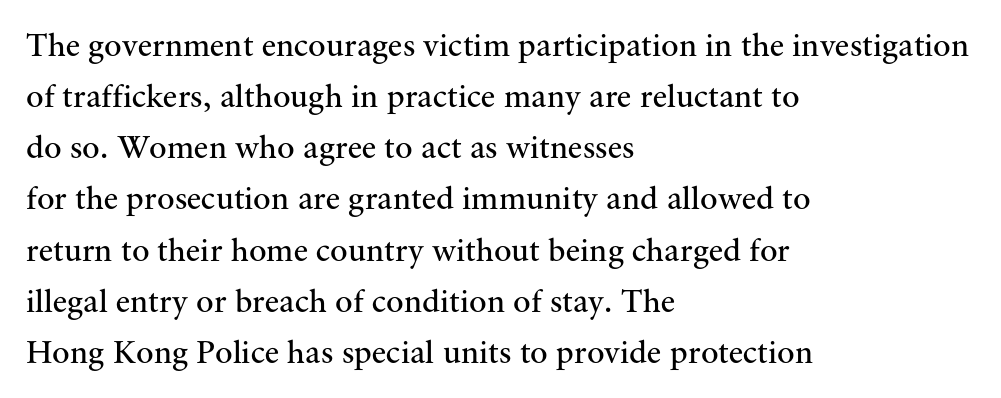
Look at the tracking — it's just the regular setting, nothing added. Each row of text sits above clean, open space. Proportional: the letters do not fall into vertical columns. You can tell from the footed stems that serif type was used. If you drew a line through each stem, it would be perfectly vertical. Weight: not bold — regular or lighter.
